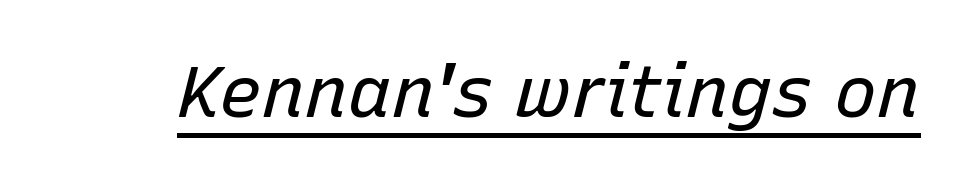
Yep, that's italic — everything's leaning. The letterforms sit shoulder to shoulder at normal distance. Vertical stems look standard width or narrower in stroke. Do the characters align in a grid? No, the font is proportional. The typesetter has applied underlining to the passage shown.
